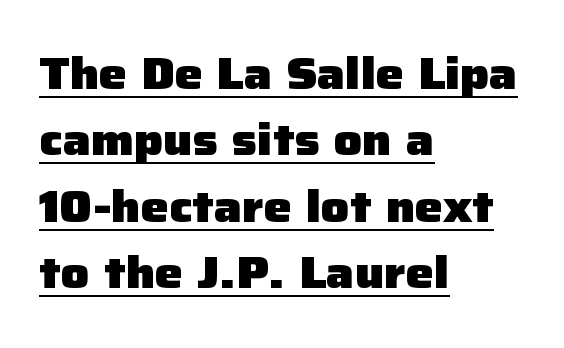
Q: Is the text bold? A: Yes.
Q: Is the text italic (slanted)? A: No, it is upright.
Q: Is the typeface a serif or a sans-serif typeface? A: Sans-serif.
Q: Is the text underlined? A: Yes.
Q: How is the paragraph aligned? A: Left-aligned.
Q: Is the spacing between letters normal or unusually wide? A: Normal.
Q: Is the spacing between lines tight, normal or loose? A: Normal.
Q: Width (condensed, normal, or wide)? A: Normal.
Q: Stroke contrast? A: Low.
Q: x-height? A: Medium.
Q: Monospaced? A: No.
